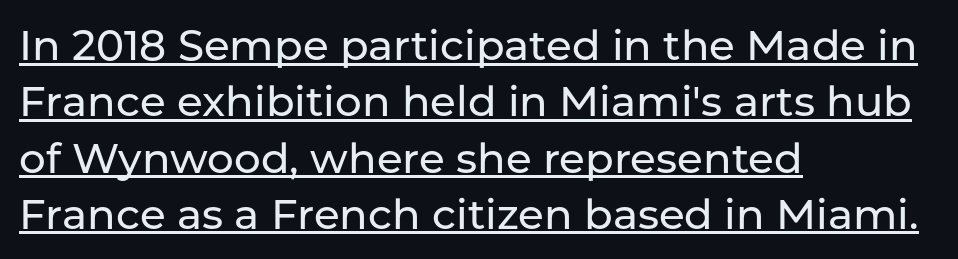
Q: Is the text italic (slanted)? A: No, it is upright.
Q: Is the typeface a serif or a sans-serif typeface? A: Sans-serif.
Q: Is the text underlined? A: Yes.
Q: How is the paragraph aligned? A: Left-aligned.
Q: Is the spacing between letters normal or unusually wide? A: Normal.
Q: Is the spacing between lines tight, normal or loose? A: Normal.
Q: Width (condensed, normal, or wide)? A: Normal.
Q: Stroke contrast? A: Low.
Q: x-height? A: Medium.
Q: Monospaced? A: No.
